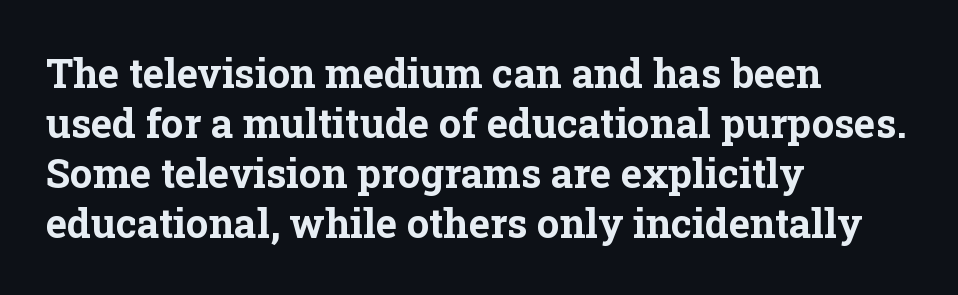
{"serif": "yes", "italic": "no", "bold": "yes", "weight": "bold", "width": "normal", "stroke_contrast": "low", "x_height": "medium", "monospaced": "no", "underline": "no", "align": "left", "line_spacing": "normal", "line_spacing_ratio": 1.25, "letter_spacing": "normal", "letter_spacing_em": 0.0, "glyph_px": 40}
